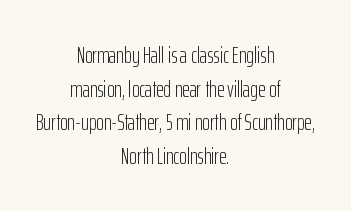
Q: Is the text bold? A: No.
Q: Is the text italic (slanted)? A: No, it is upright.
Q: Is the text underlined? A: No.
Q: How is the paragraph aligned? A: Centered.
Q: Is the spacing between letters normal or unusually wide? A: Normal.
Q: Is the spacing between lines tight, normal or loose? A: Normal.
